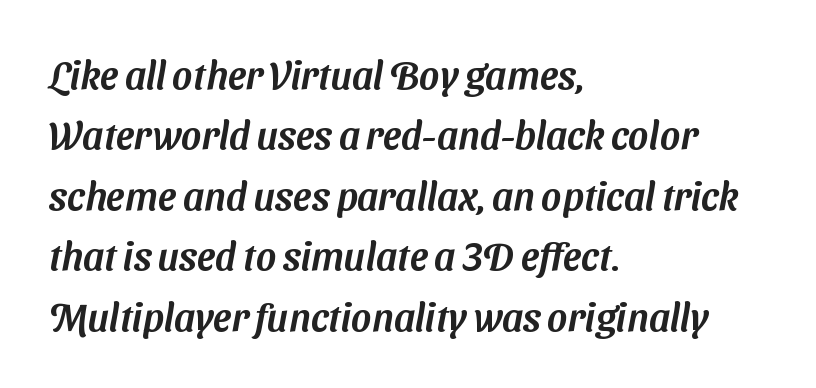
Q: Is the typeface a serif or a sans-serif typeface? A: Sans-serif.
Q: Is the text underlined? A: No.
Q: How is the paragraph aligned? A: Left-aligned.
Q: Is the spacing between letters normal or unusually wide? A: Normal.
Q: Is the spacing between lines tight, normal or loose? A: Normal.
Q: Width (condensed, normal, or wide)? A: Normal.
Q: Stroke contrast? A: Medium.
Q: x-height? A: Medium.
Q: Monospaced? A: No.
